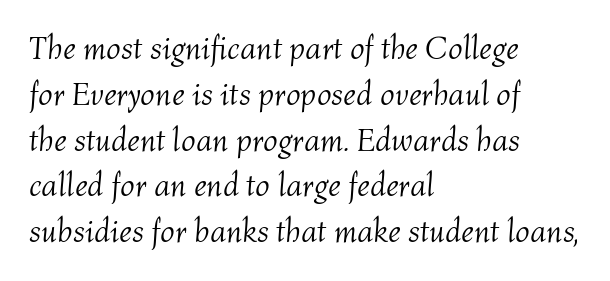
{"italic": "yes", "lean": "right", "slant_degrees": 4, "bold": "no", "weight": "light", "width": "normal", "stroke_contrast": "medium", "x_height": "medium", "monospaced": "no", "underline": "no", "align": "left", "line_spacing": "normal", "line_spacing_ratio": 1.43, "letter_spacing": "normal", "letter_spacing_em": 0.0, "glyph_px": 32}
